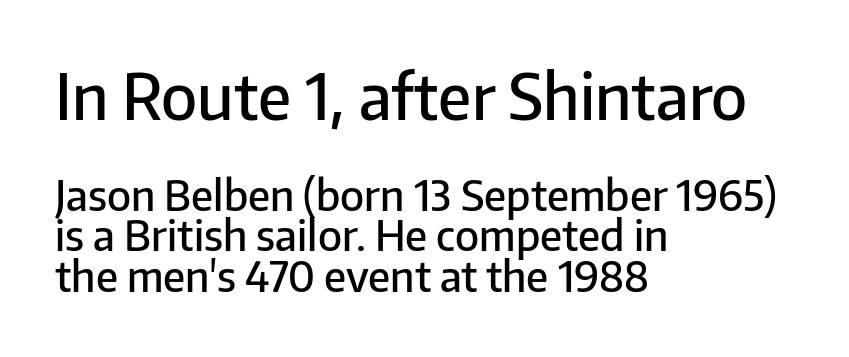
The image shows 63 px semibold sans-serif type, upright; set left-aligned, tight line spacing (0.97x), normal letter spacing, not underlined; the first (top) block is 1.5x larger; low stroke contrast and a medium x-height.
